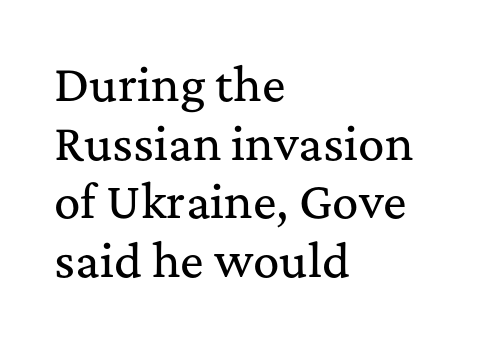
The image shows 44 px serif type, upright; set left-aligned, normal line spacing (1.33x), normal letter spacing, not underlined; medium stroke contrast and a medium x-height.
